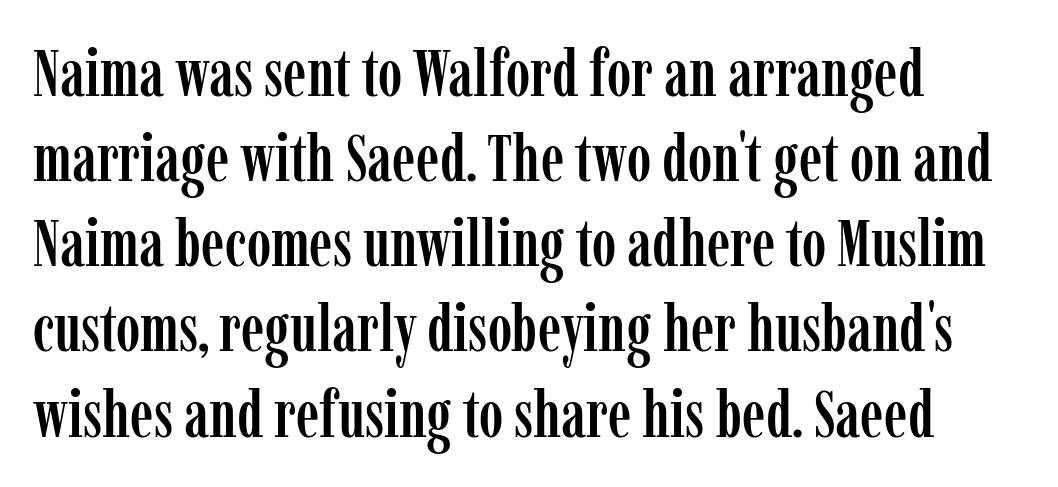
What stands out about the letter spacing? Nothing — it is the standard amount. Each letter's strokes conclude with small projecting serifs. Character widths vary here, with narrow letters taking less room than wide ones. In terms of leading, this rendering sits right in the middle.
